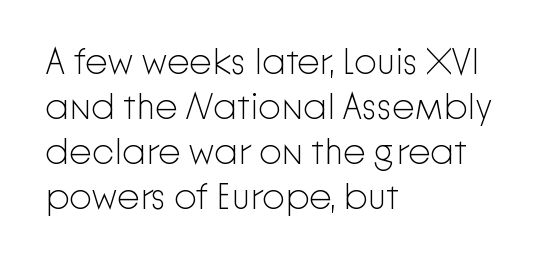
Q: Is the text bold? A: No.
Q: Is the text italic (slanted)? A: No, it is upright.
Q: Is the typeface a serif or a sans-serif typeface? A: Sans-serif.
Q: Is the text underlined? A: No.
Q: How is the paragraph aligned? A: Left-aligned.
Q: Is the spacing between letters normal or unusually wide? A: Normal.
Q: Is the spacing between lines tight, normal or loose? A: Normal.
Q: Width (condensed, normal, or wide)? A: Normal.
Q: Stroke contrast? A: Low.
Q: x-height? A: Medium.
Q: Monospaced? A: No.
